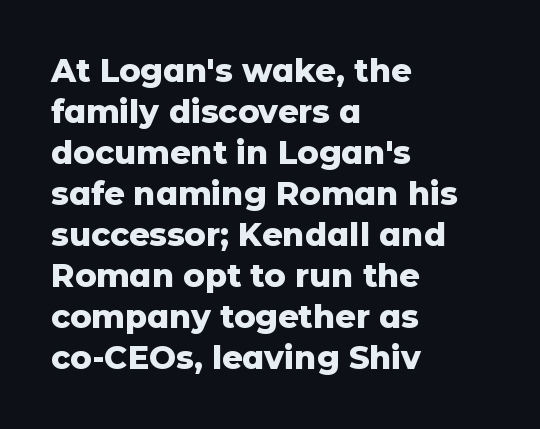
The image shows 32 px heavy sans-serif type, upright; set left-aligned, normal line spacing (1.28x), normal letter spacing, not underlined; low stroke contrast and a medium x-height.
